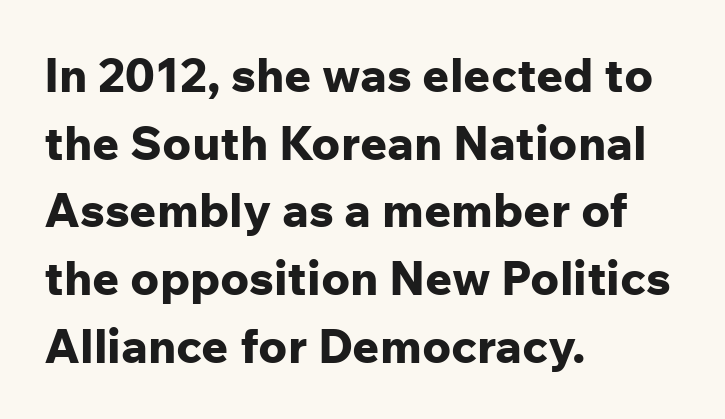
The letters advance in unequal steps, a hallmark of proportional type. Rows of type keep a routine distance in the vertical direction. As a designer I'd log this as weight 700, bold. Compared with a centered layout, this one pins lines to the left instead. The type is set solid horizontally, with unmodified tracking.
